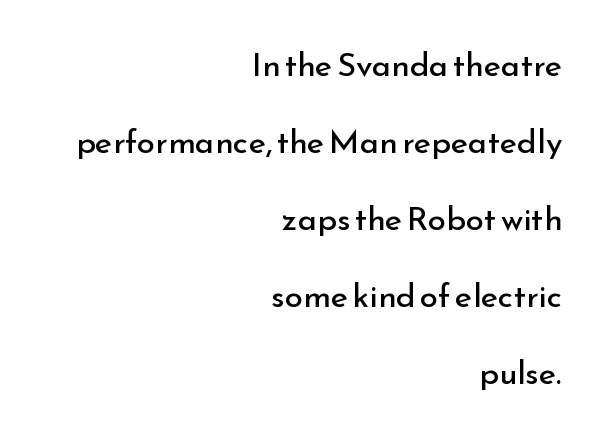
{"serif": "no", "italic": "no", "bold": "no", "weight": "regular", "width": "normal", "stroke_contrast": "low", "x_height": "small", "monospaced": "no", "underline": "no", "align": "right", "line_spacing": "loose", "line_spacing_ratio": 2.33, "letter_spacing": "normal", "letter_spacing_em": 0.0, "glyph_px": 33}
